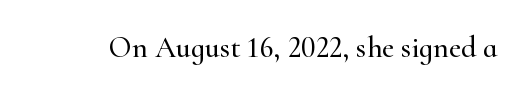
{"serif": "yes", "italic": "no", "width": "normal", "stroke_contrast": "high", "x_height": "small", "monospaced": "no", "underline": "no", "letter_spacing": "normal", "letter_spacing_em": 0.0, "glyph_px": 30}
